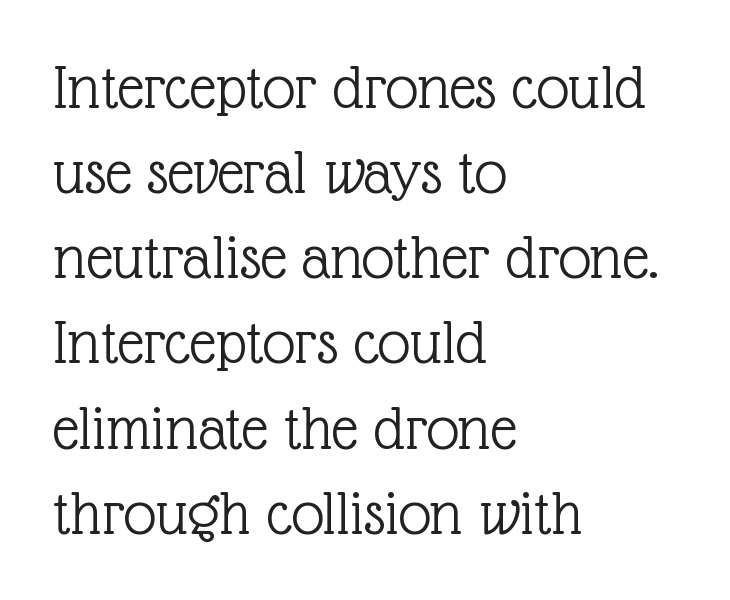
The image shows 65 px light serif type, upright; set left-aligned, normal line spacing (1.31x), normal letter spacing, not underlined; a medium x-height.
